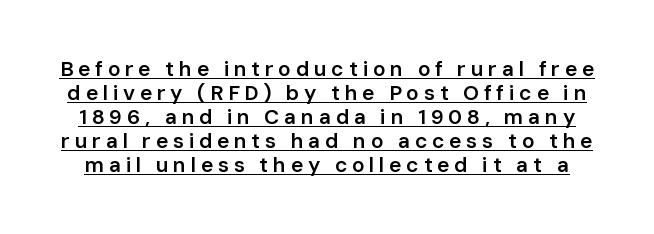
{"italic": "no", "bold": "semi", "underline": "yes", "line_spacing": "tight", "line_spacing_ratio": 1.14, "letter_spacing": "wide", "letter_spacing_em": 0.22, "glyph_px": 21}
